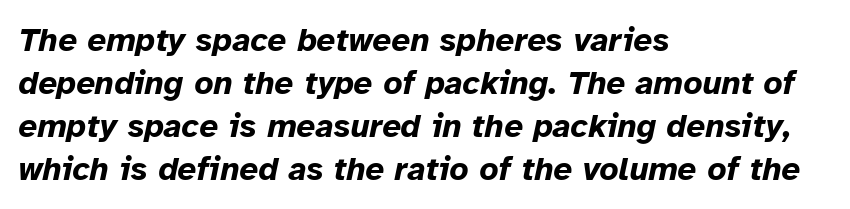
The image shows 33 px bold type, italic (leaning right); set left-aligned, normal line spacing (1.3x), normal letter spacing, not underlined; low stroke contrast and a medium x-height.
